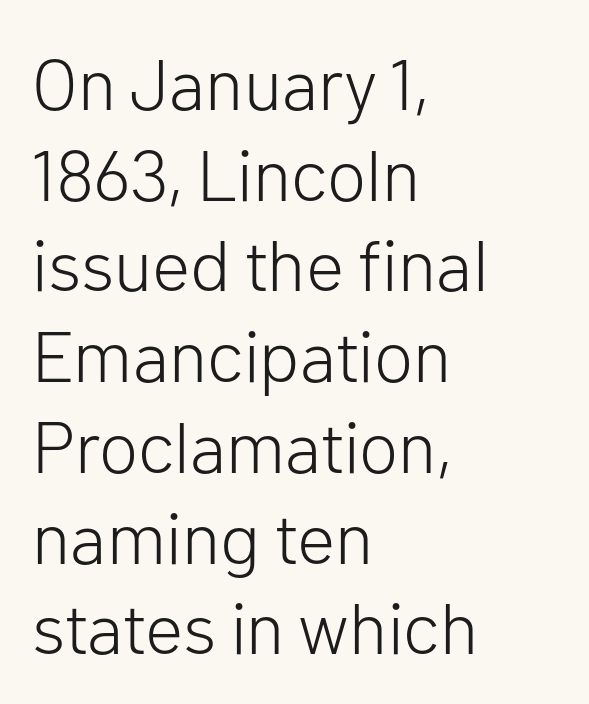
The image shows 72 px light sans-serif type, upright; set left-aligned, normal line spacing (1.26x), normal letter spacing, not underlined; low stroke contrast and a medium x-height.
